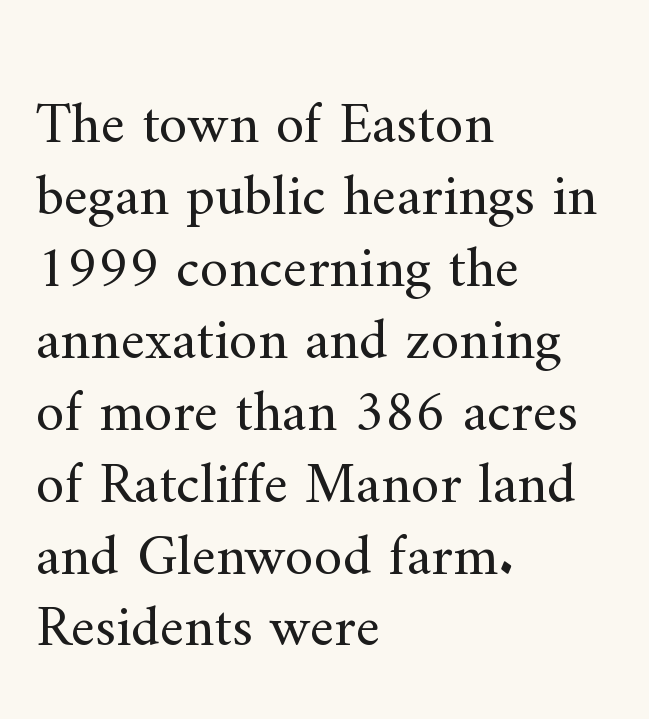
Q: Is the text bold? A: No.
Q: Is the text italic (slanted)? A: No, it is upright.
Q: Is the typeface a serif or a sans-serif typeface? A: Serif.
Q: Is the text underlined? A: No.
Q: How is the paragraph aligned? A: Left-aligned.
Q: Is the spacing between letters normal or unusually wide? A: Normal.
Q: Width (condensed, normal, or wide)? A: Normal.
Q: Stroke contrast? A: Medium.
Q: x-height? A: Small.
Q: Monospaced? A: No.
